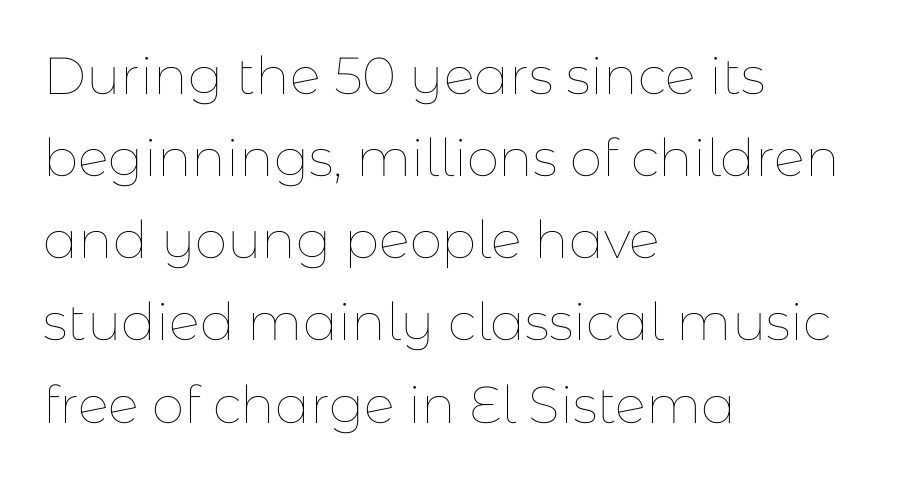
Notice how descenders clear the ascenders below comfortably — that's standard leading. Every row of glyphs begins at an identical x-position on the left. Vertical strokes here are truly vertical. Nothing unusual about the tracking: characters are spaced as the font intends. This sample has the flowing, uneven cadence of proportional lettering. Check the space under the baseline: it is left empty.
